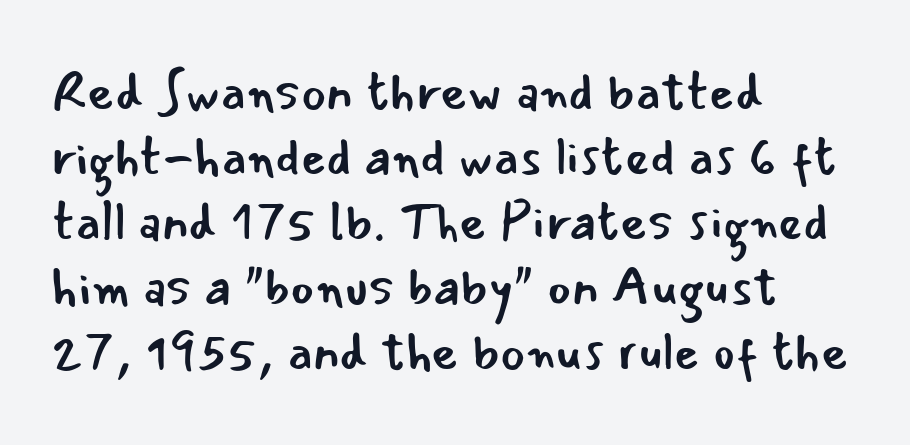
Clear beneath every line of the passage. The setting favours the left margin, as ordinary paragraphs usually do. The text was rendered using a sans face with plain stroke endings. Stems and bowls with no extra thickness — not bold. Looks like regular typesetting: each glyph gets only the width it needs. When letters stand straight like this, we call the style roman or upright.
